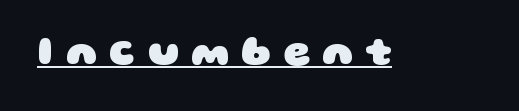
Between one letter and the next there's a generous, obvious gap. Underlined type. Note: no serifs on the glyphs. Spacing verdict: proportional, widths tailored to each character. Set as a true bold cut, around the 700 mark.
